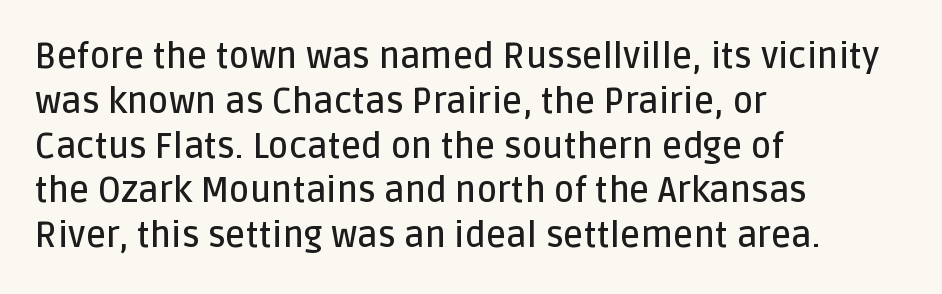
Q: Is the text bold? A: Semi-bold.
Q: Is the text italic (slanted)? A: No, it is upright.
Q: Is the typeface a serif or a sans-serif typeface? A: Sans-serif.
Q: Is the text underlined? A: No.
Q: How is the paragraph aligned? A: Left-aligned.
Q: Is the spacing between letters normal or unusually wide? A: Normal.
Q: Is the spacing between lines tight, normal or loose? A: Normal.
Q: Width (condensed, normal, or wide)? A: Normal.
Q: Stroke contrast? A: Low.
Q: x-height? A: Large.
Q: Monospaced? A: No.
